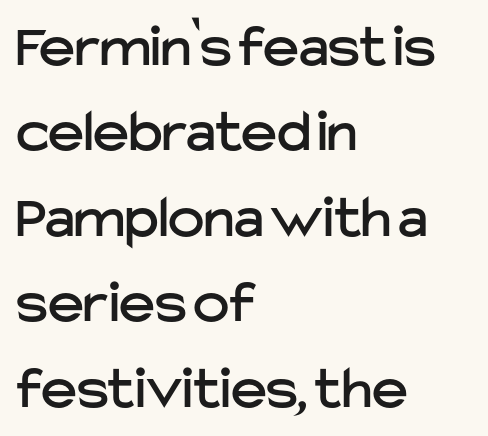
Q: Is the text italic (slanted)? A: No, it is upright.
Q: Is the typeface a serif or a sans-serif typeface? A: Sans-serif.
Q: Is the text underlined? A: No.
Q: How is the paragraph aligned? A: Left-aligned.
Q: Is the spacing between letters normal or unusually wide? A: Normal.
Q: Is the spacing between lines tight, normal or loose? A: Normal.
Q: Width (condensed, normal, or wide)? A: Normal.
Q: Stroke contrast? A: Low.
Q: x-height? A: Medium.
Q: Monospaced? A: No.
